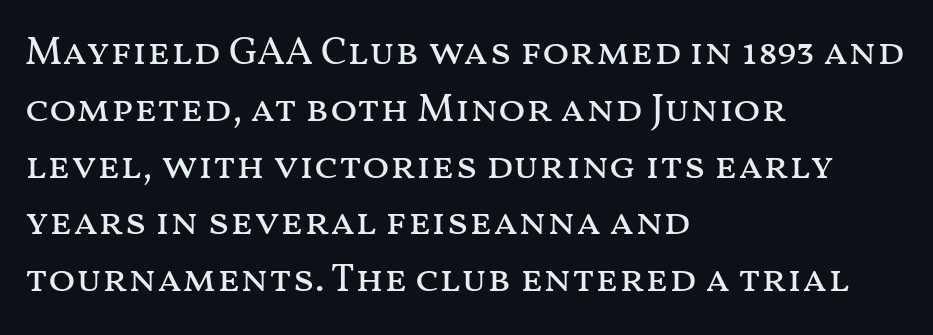
The image shows 40 px regular-weight, wide type, upright; set left-aligned, normal line spacing (1.42x), normal letter spacing, not underlined; medium stroke contrast and a medium x-height.
